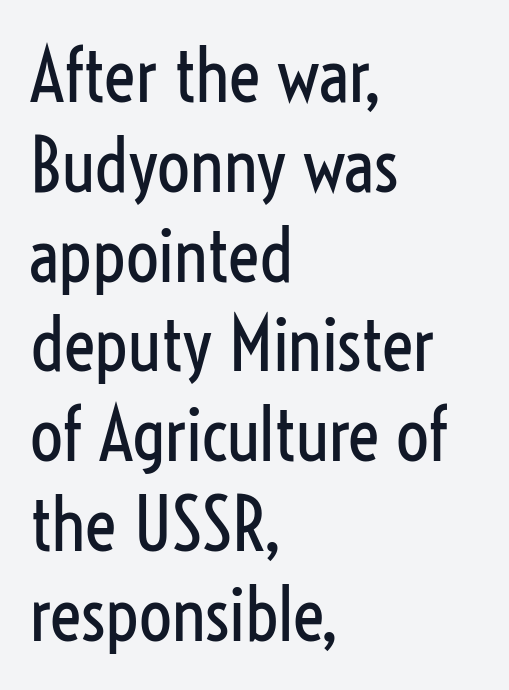
The image shows 73 px regular-weight, condensed sans-serif type, upright; set left-aligned, line spacing 1.23x, normal letter spacing, not underlined; low stroke contrast and a medium x-height.
